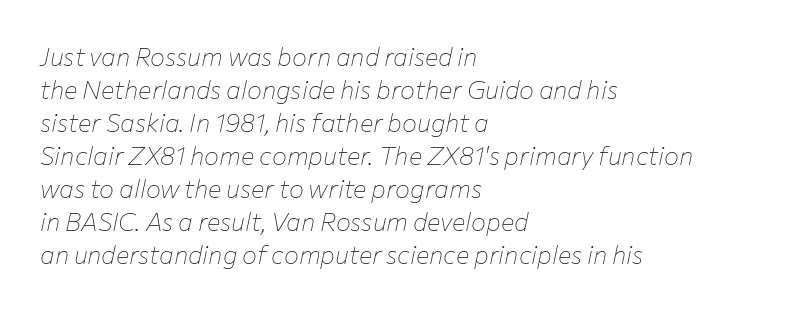
The image shows 25 px text type, italic (leaning right); set left-aligned, normal line spacing (1.32x), normal letter spacing, not underlined.
